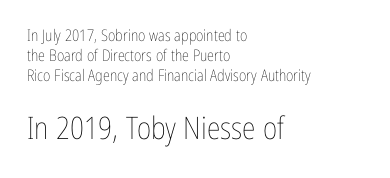
{"italic": "no", "bold": "no", "weight": "thin", "width": "condensed", "stroke_contrast": "low", "x_height": "medium", "monospaced": "no", "underline": "no", "align": "left", "line_spacing": "normal", "line_spacing_ratio": 1.25, "letter_spacing": "normal", "letter_spacing_em": 0.0, "larger_block": "second", "size_ratio": 1.94, "glyph_px": 31}
